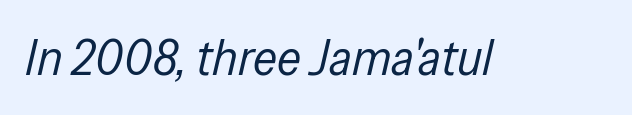
{"italic": "yes", "lean": "right", "slant_degrees": 13, "bold": "no", "weight": "regular", "width": "condensed", "stroke_contrast": "low", "x_height": "medium", "monospaced": "no", "underline": "no", "letter_spacing": "normal", "letter_spacing_em": 0.0, "glyph_px": 50}
